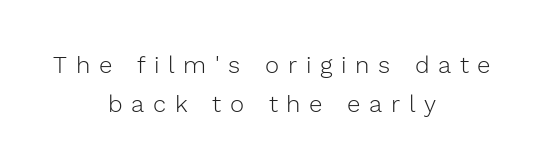
The image shows 24 px text type, upright; set centered, normal line spacing (1.62x), unusually wide letter spacing (+0.36 em), not underlined.
